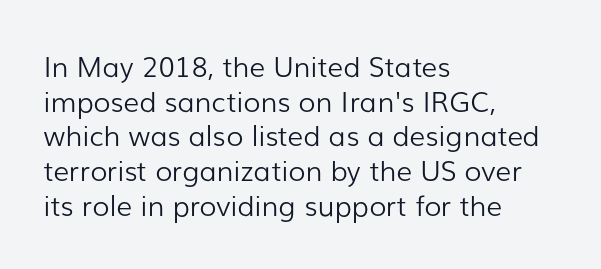
Q: Is the text bold? A: No.
Q: Is the text italic (slanted)? A: No, it is upright.
Q: Is the typeface a serif or a sans-serif typeface? A: Sans-serif.
Q: Is the text underlined? A: No.
Q: How is the paragraph aligned? A: Left-aligned.
Q: Is the spacing between letters normal or unusually wide? A: Normal.
Q: Width (condensed, normal, or wide)? A: Normal.
Q: Stroke contrast? A: Low.
Q: x-height? A: Medium.
Q: Monospaced? A: No.
